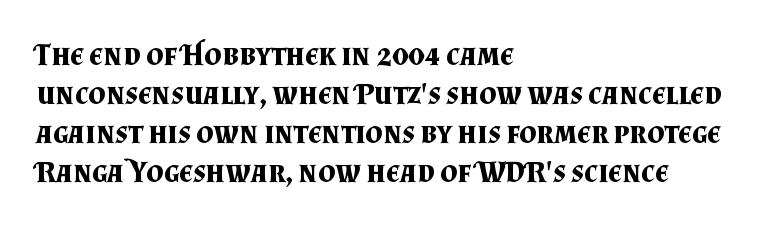
{"serif": "yes", "italic": "no", "bold": "yes", "weight": "bold", "width": "normal", "stroke_contrast": "medium", "x_height": "small", "monospaced": "no", "underline": "no", "align": "left", "line_spacing": "normal", "line_spacing_ratio": 1.3, "letter_spacing": "normal", "letter_spacing_em": 0.0, "glyph_px": 30}
